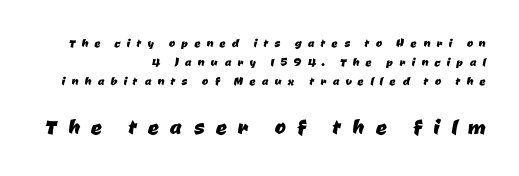
Q: Is the text underlined? A: No.
Q: How is the paragraph aligned? A: Right-aligned.
Q: Is the spacing between letters normal or unusually wide? A: Unusually wide.
Q: Is the spacing between lines tight, normal or loose? A: Normal.
Q: Which block of text is set in a larger size, the first (top) or the second (bottom)? A: The second (bottom) one.
